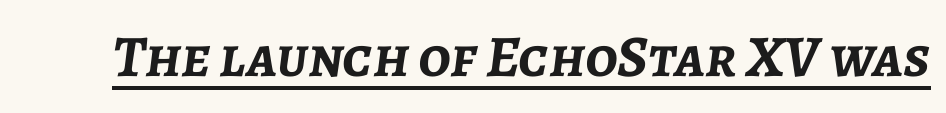
Q: Is the text bold? A: Yes.
Q: Is the text italic (slanted)? A: Yes, it leans right by about 7 degrees.
Q: Is the text underlined? A: Yes.
Q: Is the spacing between letters normal or unusually wide? A: Normal.
Q: Width (condensed, normal, or wide)? A: Normal.
Q: Stroke contrast? A: Low.
Q: x-height? A: Medium.
Q: Monospaced? A: No.
